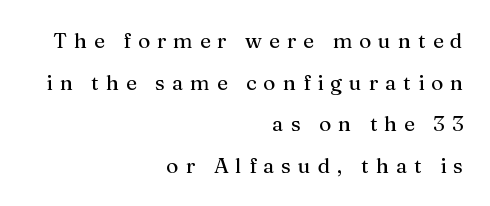
A bare baseline throughout the passage. The lines in this sample share a right terminus and differ only in where they begin. The horizontal fit of the characters is loose and conspicuously gappy. The vertical gap from one line to the next is large. The axis of the letterforms is exactly vertical.
